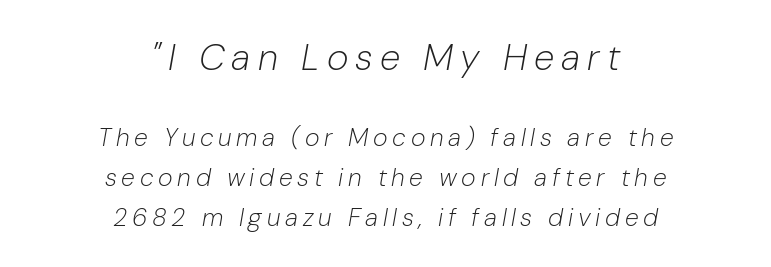
The image shows 37 px light type, italic (leaning right); set centered, normal line spacing (1.59x), not underlined; the first (top) block is 1.48x larger; low stroke contrast and a medium x-height.
